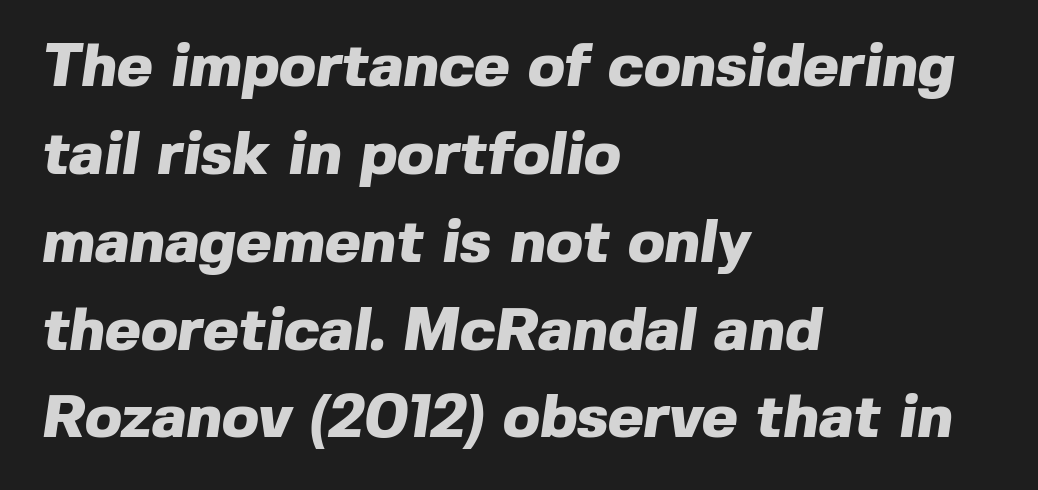
{"serif": "no", "bold": "yes", "weight": "heavy", "width": "normal", "x_height": "medium", "monospaced": "no", "underline": "no", "align": "left", "line_spacing": "normal", "line_spacing_ratio": 1.44, "letter_spacing": "normal", "letter_spacing_em": 0.0, "glyph_px": 61}
